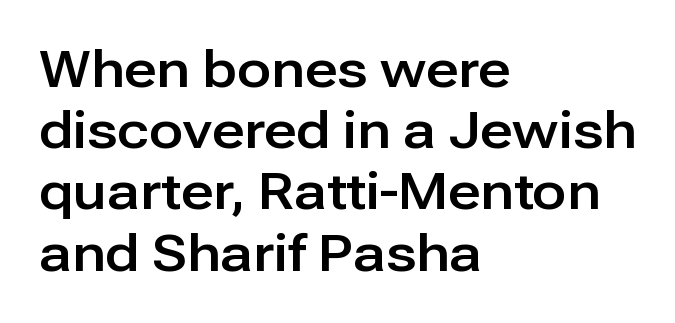
{"serif": "no", "italic": "no", "width": "normal", "stroke_contrast": "low", "x_height": "medium", "monospaced": "no", "underline": "no", "align": "left", "line_spacing_ratio": 1.2, "letter_spacing": "normal", "letter_spacing_em": 0.0, "glyph_px": 51}
